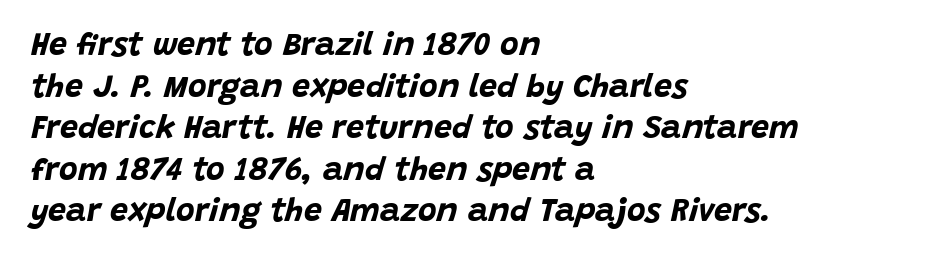
Q: Is the text bold? A: Yes.
Q: Is the text italic (slanted)? A: Yes, it leans right by about 15 degrees.
Q: Is the text underlined? A: No.
Q: How is the paragraph aligned? A: Left-aligned.
Q: Is the spacing between letters normal or unusually wide? A: Normal.
Q: Is the spacing between lines tight, normal or loose? A: Normal.
Q: Width (condensed, normal, or wide)? A: Normal.
Q: Stroke contrast? A: Low.
Q: x-height? A: Large.
Q: Monospaced? A: No.
